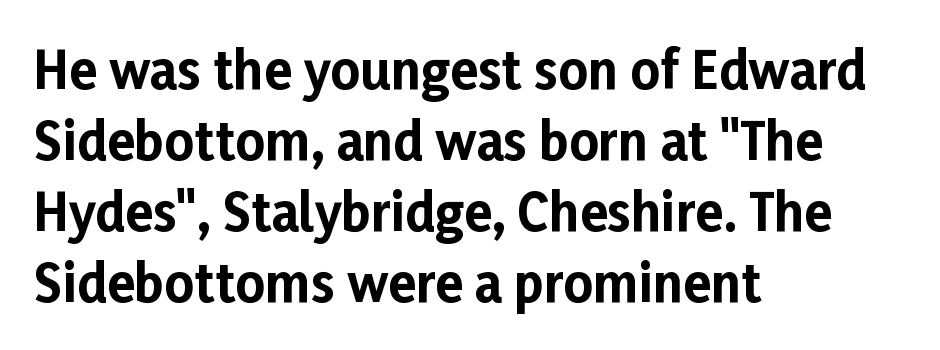
The image shows 51 px bold sans-serif type, upright; set left-aligned, normal line spacing (1.39x), normal letter spacing, not underlined; low stroke contrast and a medium x-height.
